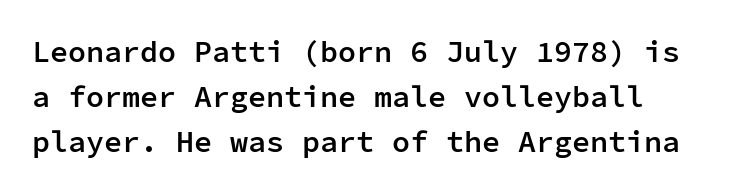
The image shows 30 px semibold sans-serif type, upright, monospaced; set normal line spacing (1.5x), normal letter spacing, not underlined; low stroke contrast and a medium x-height.
